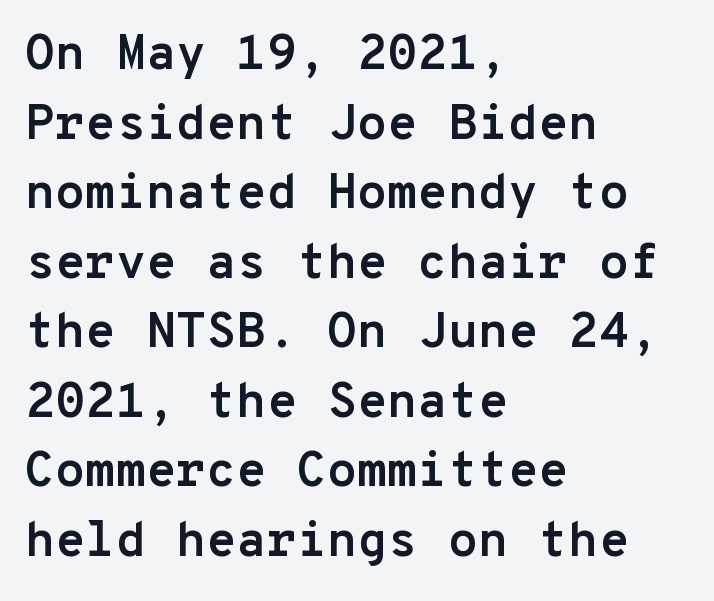
Leading matches the norm, producing a regular column. Strokes here are thick enough to call this a true bold. The compositor pushed each line to the left boundary. The space directly below the letters is spotless.
